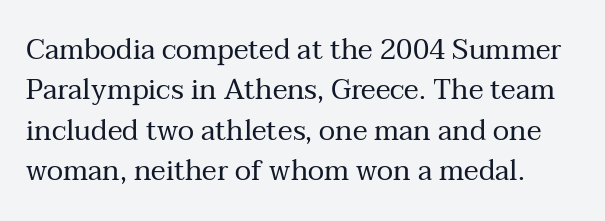
Just letters on the line, the space beneath them empty. The face used here is proportionally spaced, like ordinary book or web type. Weight: regular or lighter. The letters stand straight up with perfectly vertical stems. Glyph-to-glyph distance matches everyday printed text.
